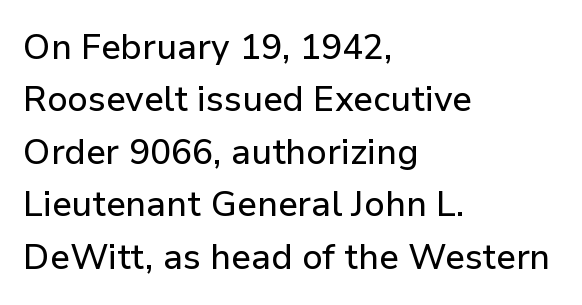
Nothing sits at the stroke ends, so this counts as sans-serif. This rendering features lettering with no underline. Nope, not italic — everything's standing straight. Compared with typical body copy, the letter spacing here is the same. A typesetter would call this leading conventional body-copy spacing. You could not count columns in this text — the font is proportionally spaced.
